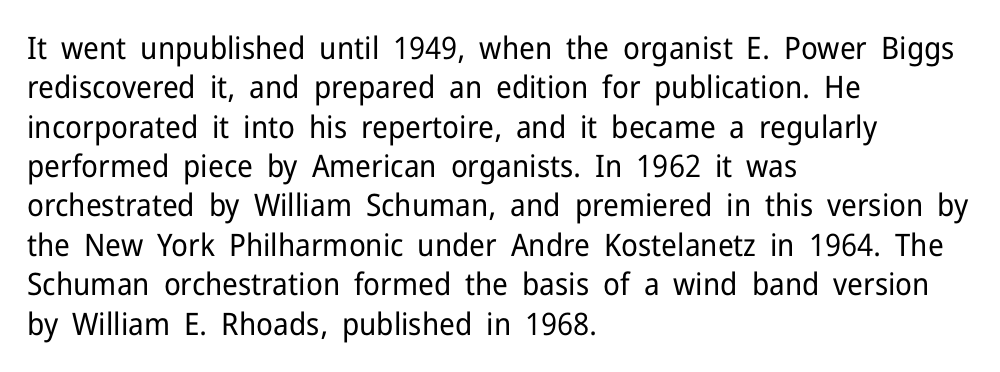
Q: Is the text bold? A: No.
Q: Is the text italic (slanted)? A: No, it is upright.
Q: Is the typeface a serif or a sans-serif typeface? A: Sans-serif.
Q: Is the text underlined? A: No.
Q: How is the paragraph aligned? A: Left-aligned.
Q: Is the spacing between letters normal or unusually wide? A: Normal.
Q: Is the spacing between lines tight, normal or loose? A: Normal.
Q: Width (condensed, normal, or wide)? A: Normal.
Q: Stroke contrast? A: Low.
Q: x-height? A: Medium.
Q: Monospaced? A: No.
